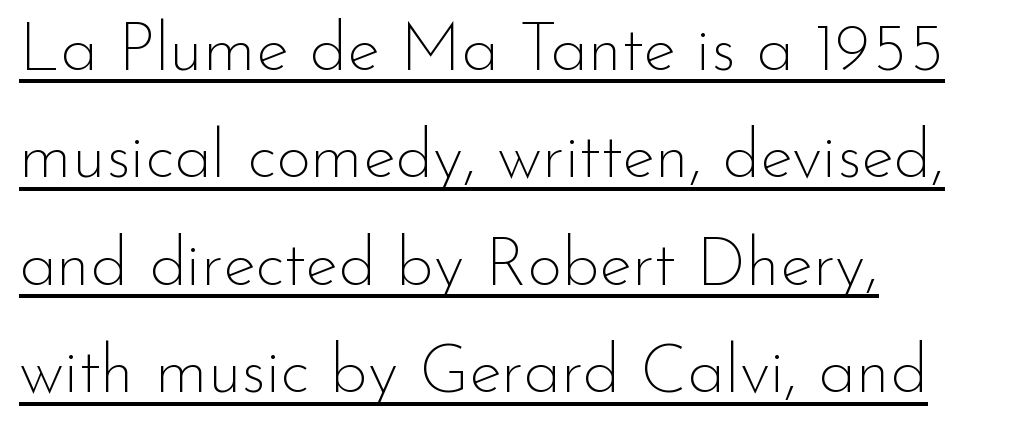
{"serif": "no", "italic": "no", "bold": "no", "weight": "thin", "width": "normal", "stroke_contrast": "low", "x_height": "small", "monospaced": "no", "underline": "yes", "align": "left", "line_spacing": "normal", "line_spacing_ratio": 1.58, "letter_spacing": "normal", "letter_spacing_em": 0.0, "glyph_px": 68}
